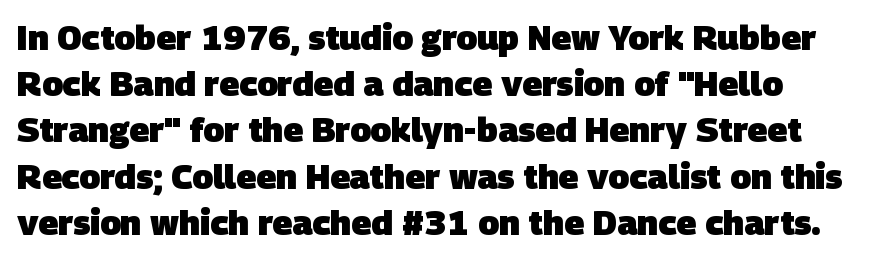
Inter-character spacing is left at the font's built-in metrics. Compared with typical paragraphs, the rows here are spaced about the same. Heavy-handed strokes throughout: this text is bold. Each letter keeps its own natural width here, so spacing adapts to shape. You can tell from the bare stems that sans-serif type was used. If you drew a ruler down the left edge, every line would touch it.
